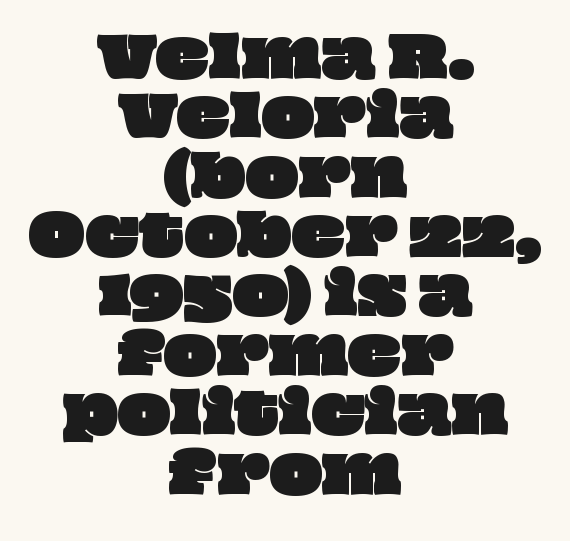
The image shows 56 px wide type; set centered, tight line spacing (1.06x), normal letter spacing, not underlined; low stroke contrast and a large x-height.
